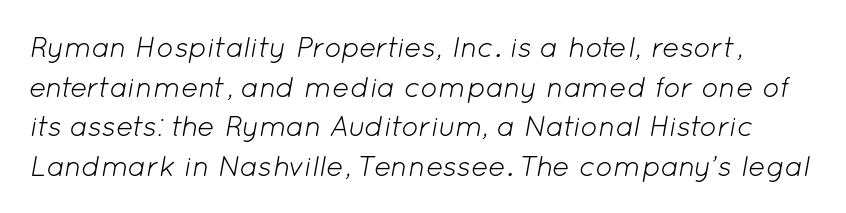
{"italic": "yes", "lean": "right", "slant_degrees": 12, "bold": "no", "weight": "light", "width": "normal", "stroke_contrast": "low", "x_height": "medium", "monospaced": "no", "underline": "no", "line_spacing": "normal", "line_spacing_ratio": 1.37, "letter_spacing": "normal", "letter_spacing_em": 0.0, "glyph_px": 29}
